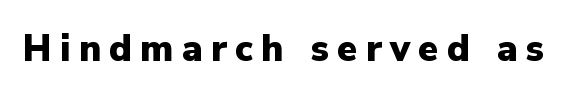
Q: Is the text bold? A: Yes.
Q: Is the text italic (slanted)? A: No, it is upright.
Q: Is the typeface a serif or a sans-serif typeface? A: Sans-serif.
Q: Is the text underlined? A: No.
Q: Is the spacing between letters normal or unusually wide? A: Unusually wide.
Q: Width (condensed, normal, or wide)? A: Normal.
Q: Stroke contrast? A: Low.
Q: x-height? A: Medium.
Q: Monospaced? A: No.
